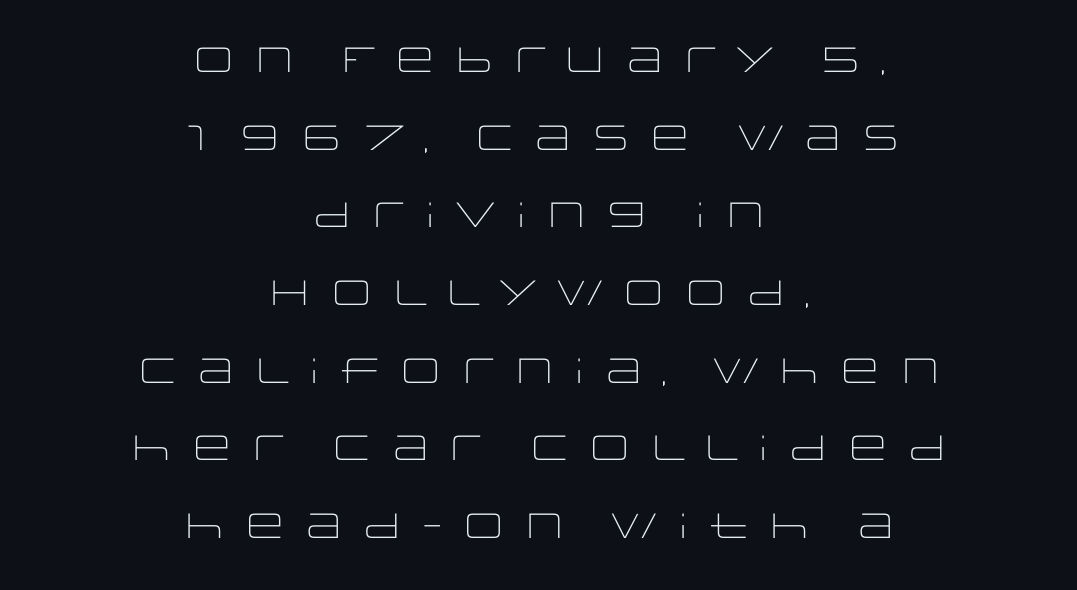
Q: Is the text bold? A: No.
Q: Is the text italic (slanted)? A: No, it is upright.
Q: Is the typeface a serif or a sans-serif typeface? A: Sans-serif.
Q: Is the text underlined? A: No.
Q: How is the paragraph aligned? A: Centered.
Q: Is the spacing between letters normal or unusually wide? A: Unusually wide.
Q: Is the spacing between lines tight, normal or loose? A: Loose.
Q: Width (condensed, normal, or wide)? A: Wide.
Q: Stroke contrast? A: Low.
Q: x-height? A: Large.
Q: Monospaced? A: No.
